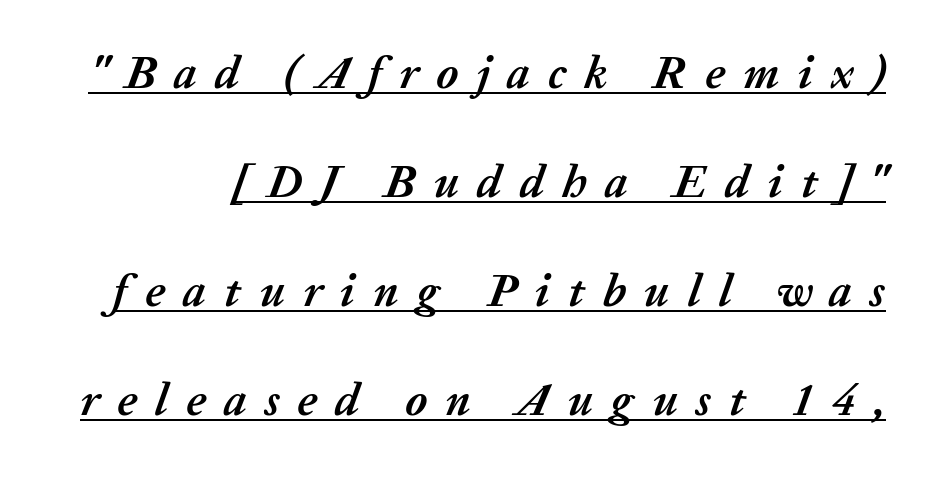
The image shows 46 px semibold type, italic (leaning right); set loose line spacing (2.37x), unusually wide letter spacing (+0.39 em), underlined; medium stroke contrast and a medium x-height.
